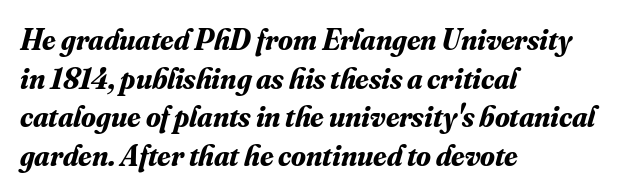
The image shows 30 px bold serif type, italic (leaning right); set left-aligned, normal line spacing (1.29x), normal letter spacing, not underlined; medium stroke contrast and a small x-height.
